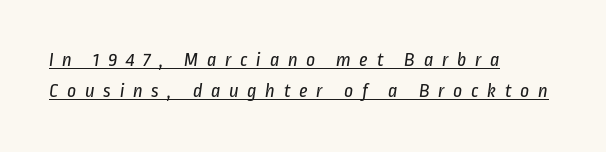
{"bold": "no", "underline": "yes", "align": "left", "line_spacing": "normal", "line_spacing_ratio": 1.57, "letter_spacing": "wide", "letter_spacing_em": 0.43, "glyph_px": 20}
